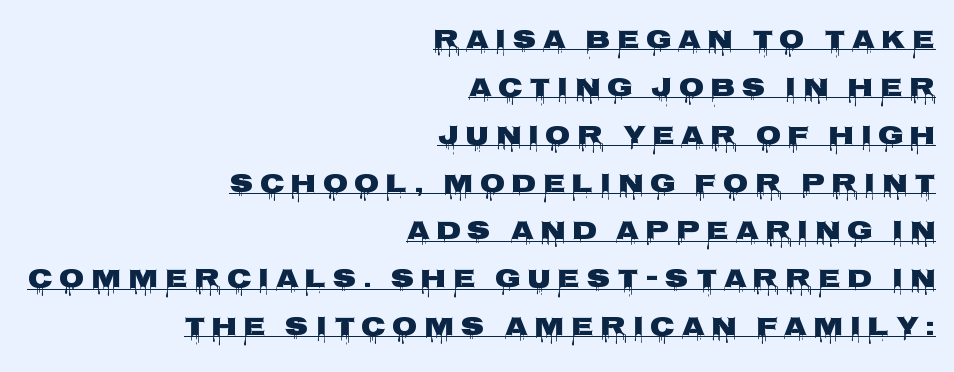
Q: Is the text italic (slanted)? A: No, it is upright.
Q: Is the text underlined? A: Yes.
Q: How is the paragraph aligned? A: Right-aligned.
Q: Is the spacing between letters normal or unusually wide? A: Unusually wide.
